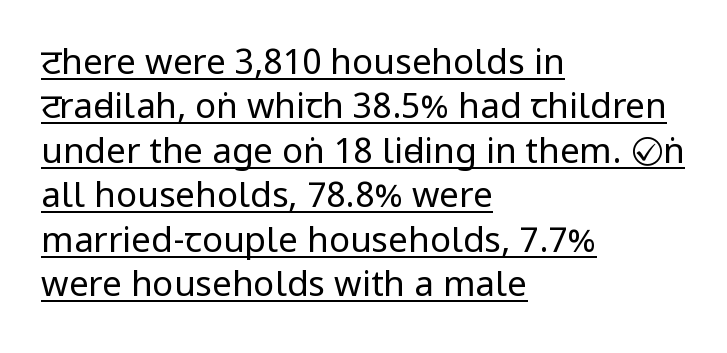
Q: Is the text bold? A: No.
Q: Is the text italic (slanted)? A: No, it is upright.
Q: Is the typeface a serif or a sans-serif typeface? A: Sans-serif.
Q: Is the text underlined? A: Yes.
Q: How is the paragraph aligned? A: Left-aligned.
Q: Is the spacing between letters normal or unusually wide? A: Normal.
Q: Is the spacing between lines tight, normal or loose? A: Normal.
Q: Width (condensed, normal, or wide)? A: Condensed.
Q: Stroke contrast? A: Low.
